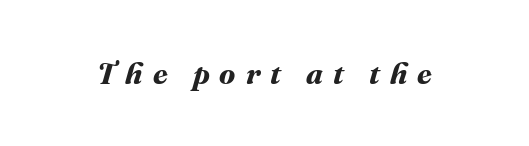
{"bold": "yes", "weight": "bold", "width": "normal", "stroke_contrast": "medium", "x_height": "medium", "monospaced": "no", "underline": "no", "letter_spacing": "wide", "letter_spacing_em": 0.33, "glyph_px": 30}
